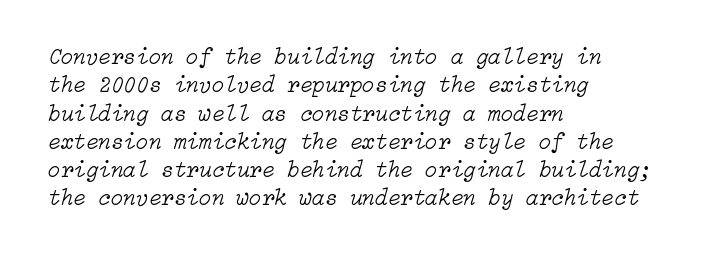
These lines were composed using italics. This sample uses plain, unmodified letter spacing. One-word summary of the alignment: left. Caption: face not bold, strokes unweighted. Anything drawn beneath the words? Only blank space.
